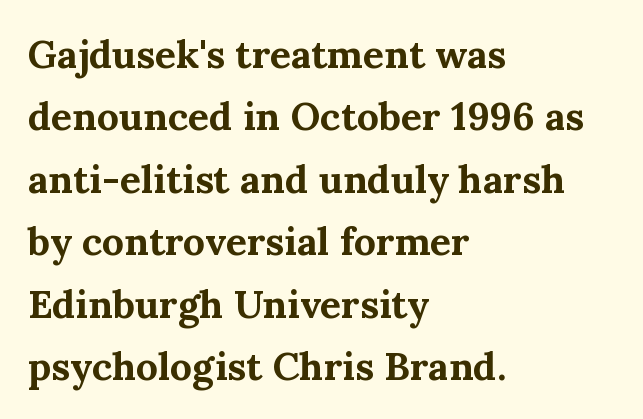
{"serif": "yes", "italic": "no", "bold": "yes", "weight": "bold", "width": "normal", "stroke_contrast": "medium", "x_height": "medium", "monospaced": "no", "underline": "no", "align": "left", "line_spacing": "normal", "line_spacing_ratio": 1.6, "letter_spacing": "normal", "letter_spacing_em": 0.0, "glyph_px": 39}
